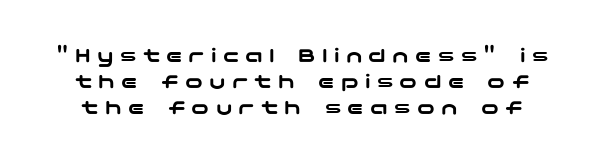
Quick note: underline off. Designer's note — italics off, roman on. A typesetter would call this heavily tracked-out type.
